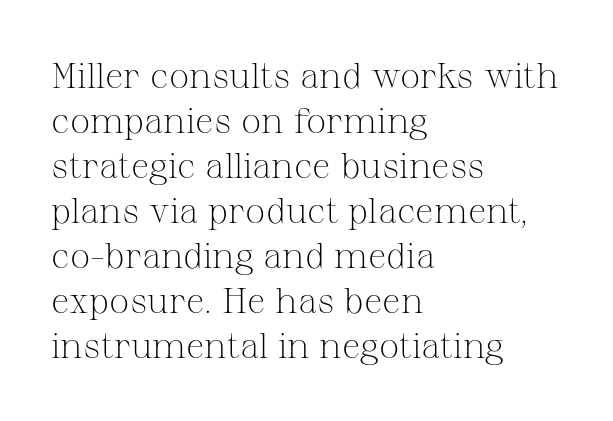
The image shows 36 px light serif type, upright; set left-aligned, normal line spacing (1.25x), normal letter spacing, not underlined; medium stroke contrast and a medium x-height.
